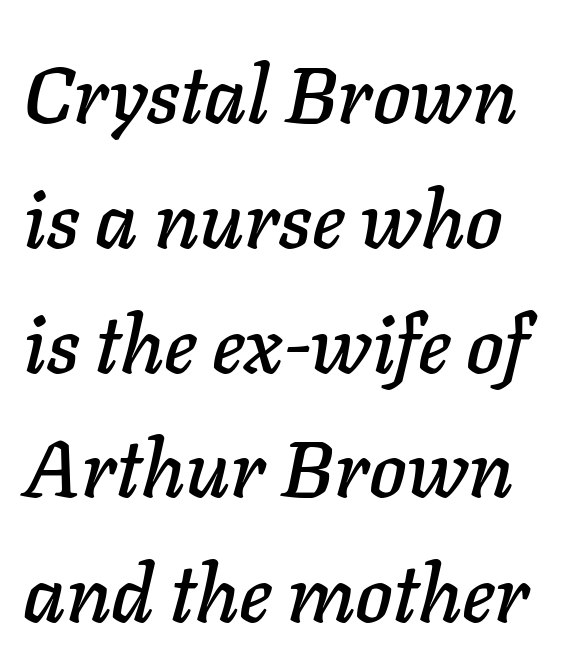
The foot of each line stays bare and open. Is there much room between lines? A standard amount, neither cramped nor airy. Is this a fixed-width face? No — the glyphs have proportional, varying widths. Observe the lean: these are italic letterforms.
